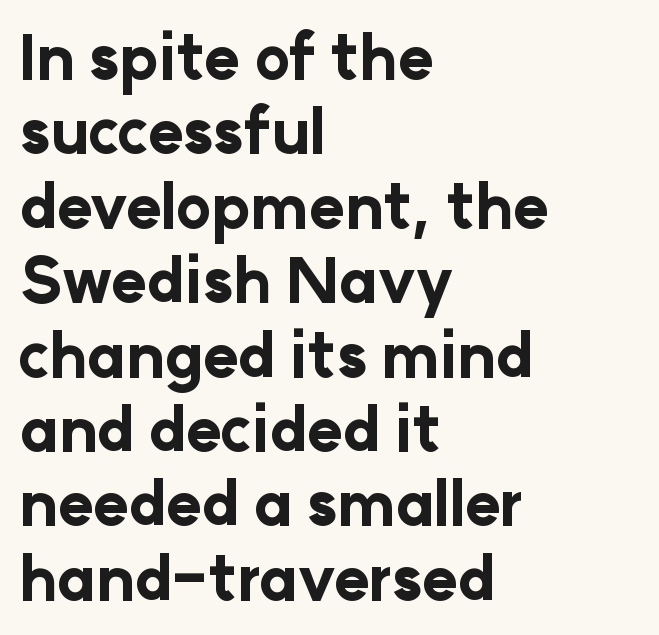
The image shows 60 px bold sans-serif type, upright; set left-aligned, line spacing 1.24x, normal letter spacing, not underlined; low stroke contrast and a medium x-height.
